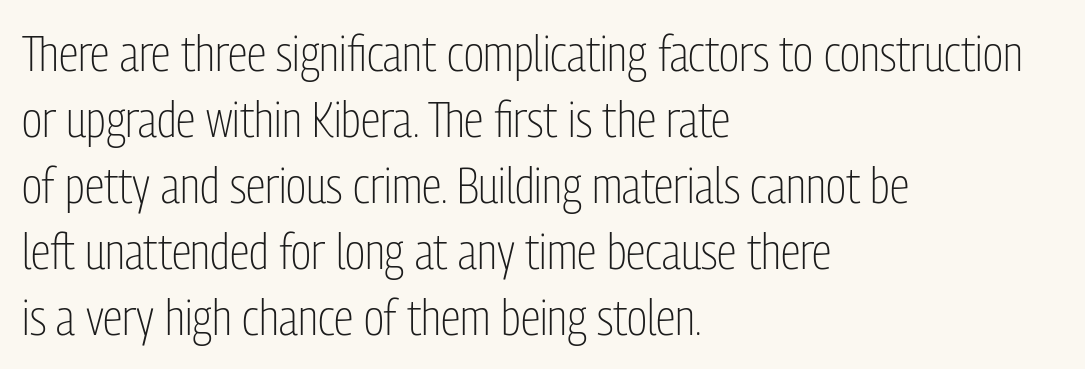
The image shows 50 px light, condensed sans-serif type, upright; set left-aligned, normal line spacing (1.32x), normal letter spacing, not underlined; low stroke contrast and a medium x-height.
